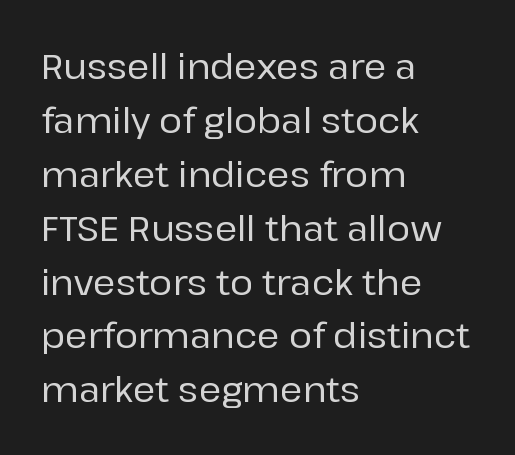
Q: Is the text italic (slanted)? A: No, it is upright.
Q: Is the typeface a serif or a sans-serif typeface? A: Sans-serif.
Q: Is the text underlined? A: No.
Q: How is the paragraph aligned? A: Left-aligned.
Q: Is the spacing between letters normal or unusually wide? A: Normal.
Q: Is the spacing between lines tight, normal or loose? A: Normal.
Q: Width (condensed, normal, or wide)? A: Normal.
Q: Stroke contrast? A: Low.
Q: x-height? A: Medium.
Q: Monospaced? A: No.
